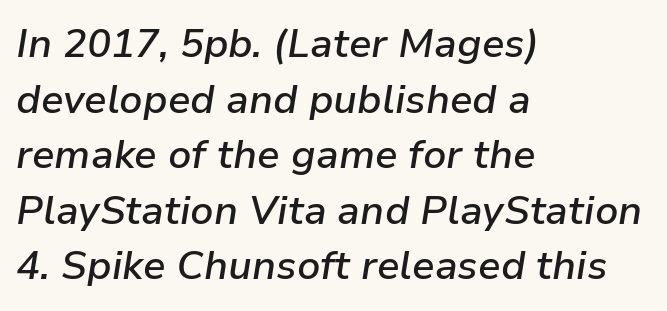
{"italic": "yes", "lean": "right", "slant_degrees": 9, "bold": "semi", "weight": "semibold", "width": "normal", "stroke_contrast": "low", "x_height": "medium", "monospaced": "no", "underline": "no", "align": "left", "line_spacing": "normal", "line_spacing_ratio": 1.39, "letter_spacing": "normal", "letter_spacing_em": 0.0, "glyph_px": 40}
